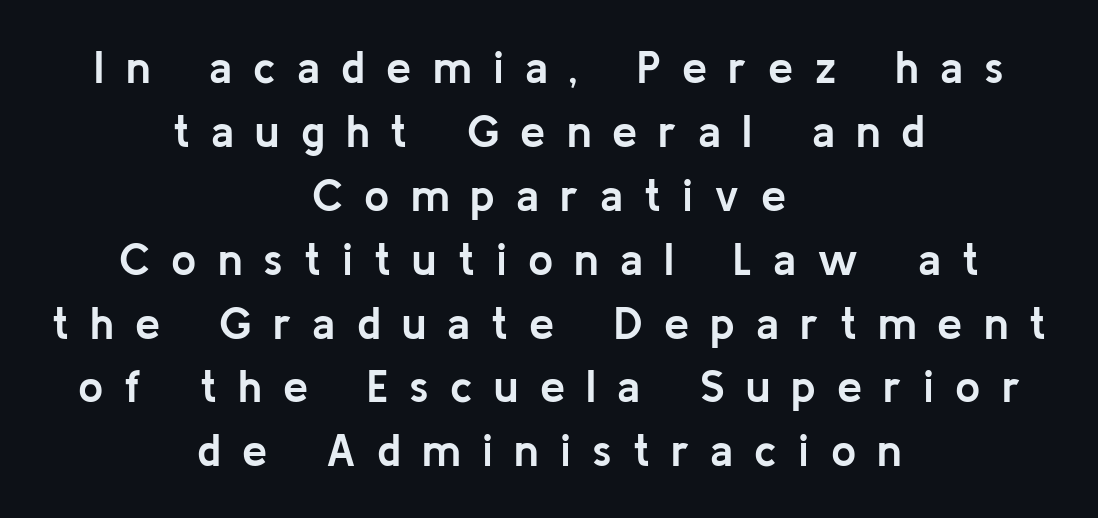
{"serif": "no", "italic": "no", "bold": "yes", "weight": "semibold", "width": "normal", "stroke_contrast": "low", "x_height": "medium", "monospaced": "no", "underline": "no", "align": "center", "line_spacing": "normal", "line_spacing_ratio": 1.42, "letter_spacing": "wide", "letter_spacing_em": 0.47, "glyph_px": 45}
